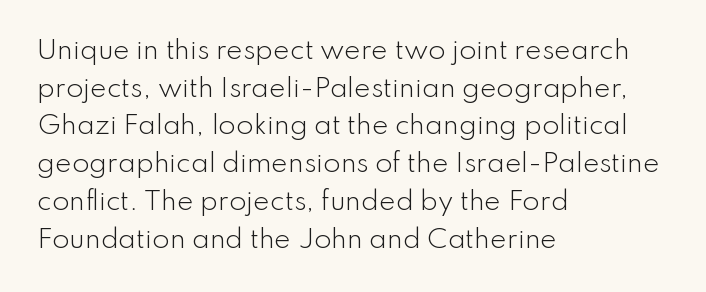
The image shows 25 px text type, upright; set left-aligned, normal line spacing (1.51x), normal letter spacing, not underlined.
